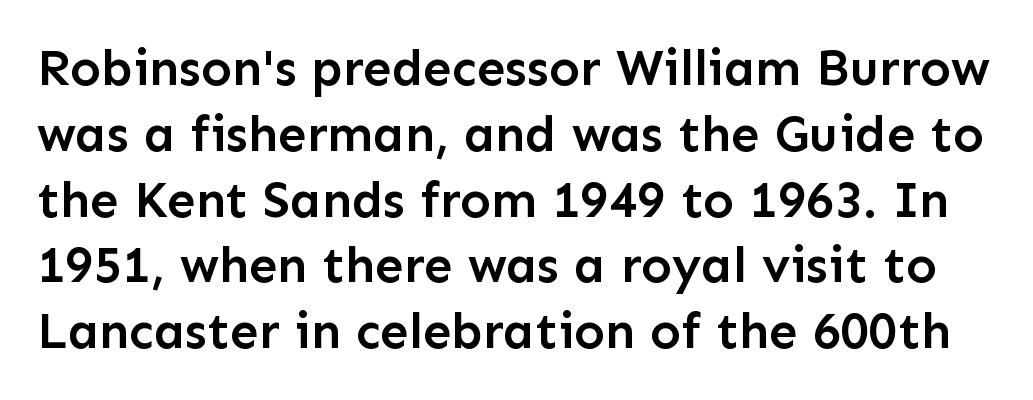
Q: Is the text bold? A: Semi-bold.
Q: Is the text italic (slanted)? A: No, it is upright.
Q: Is the typeface a serif or a sans-serif typeface? A: Sans-serif.
Q: Is the text underlined? A: No.
Q: Is the spacing between letters normal or unusually wide? A: Normal.
Q: Is the spacing between lines tight, normal or loose? A: Normal.
Q: Width (condensed, normal, or wide)? A: Normal.
Q: Stroke contrast? A: Low.
Q: x-height? A: Medium.
Q: Monospaced? A: No.
